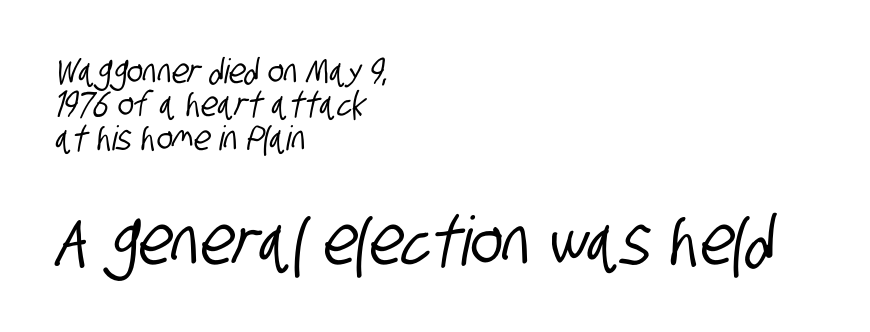
The image shows 68 px condensed sans-serif type; set left-aligned, tight line spacing (0.98x), normal letter spacing, not underlined; the second (bottom) block is 2.0x larger; low stroke contrast and a large x-height.
